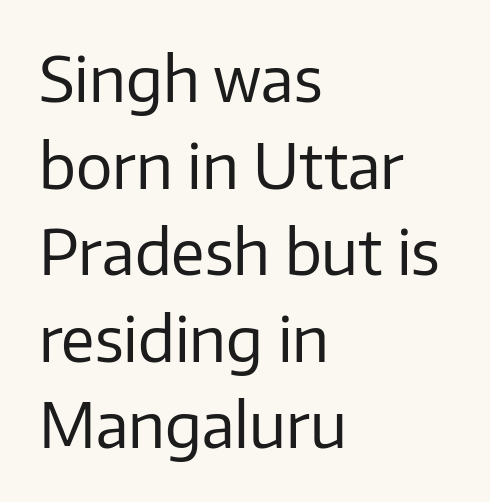
This sample keeps an unexceptional amount of space between lines. The typeface has the unassuming heft of standard copy or less. The letters advance in unequal steps, a hallmark of proportional type. Characters follow at the spacing the type designer built in. All the whitespace from short lines collects on the right. The zone under the glyphs is completely vacant.
